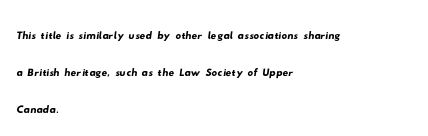
{"serif": "no", "width": "wide", "stroke_contrast": "low", "x_height": "small", "monospaced": "no", "underline": "no", "align": "left", "line_spacing": "normal", "line_spacing_ratio": 1.33, "letter_spacing": "normal", "letter_spacing_em": 0.0, "glyph_px": 28}
